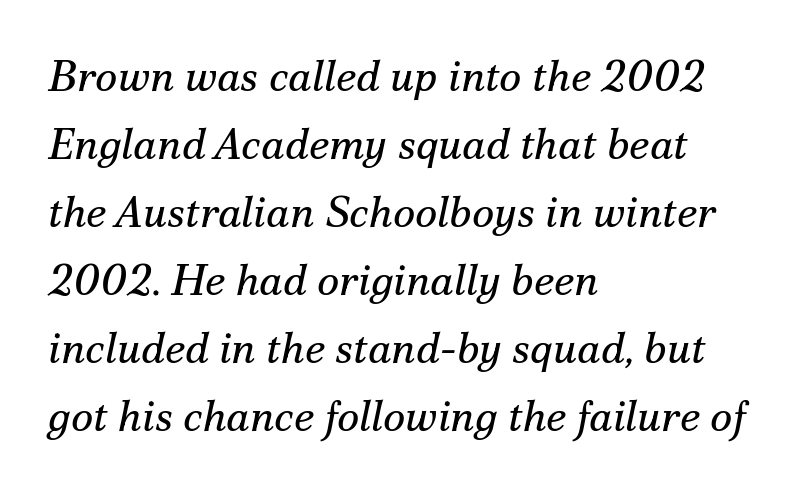
The image shows 43 px regular-weight serif type, italic (leaning right); set left-aligned, normal line spacing (1.58x), normal letter spacing, not underlined; medium stroke contrast and a small x-height.
